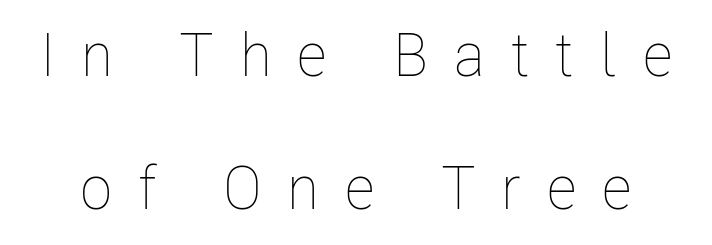
Q: Is the text bold? A: No.
Q: Is the text italic (slanted)? A: No, it is upright.
Q: Is the text underlined? A: No.
Q: Is the spacing between letters normal or unusually wide? A: Unusually wide.
Q: Is the spacing between lines tight, normal or loose? A: Loose.
Q: Width (condensed, normal, or wide)? A: Condensed.
Q: Stroke contrast? A: Low.
Q: x-height? A: Medium.
Q: Monospaced? A: No.
